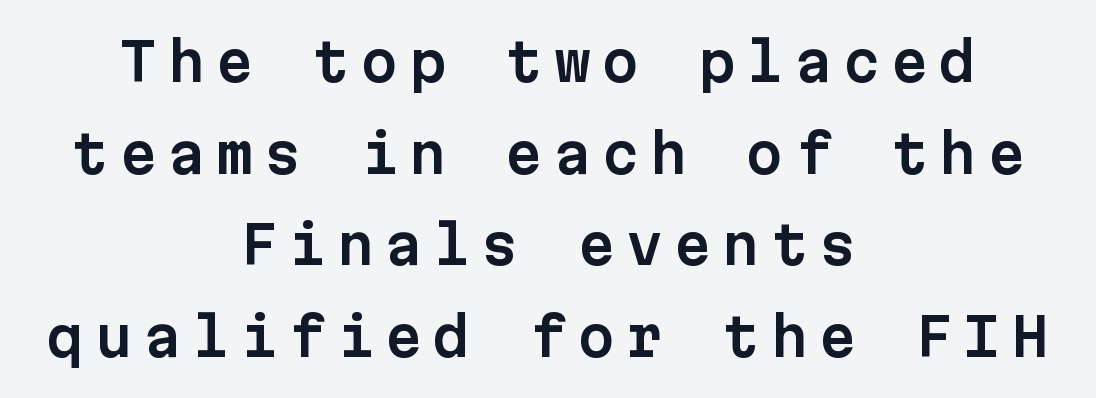
The image shows 53 px sans-serif type, upright, monospaced; set centered, line spacing 1.73x, unusually wide letter spacing (+0.21 em), not underlined; low stroke contrast and a medium x-height.
